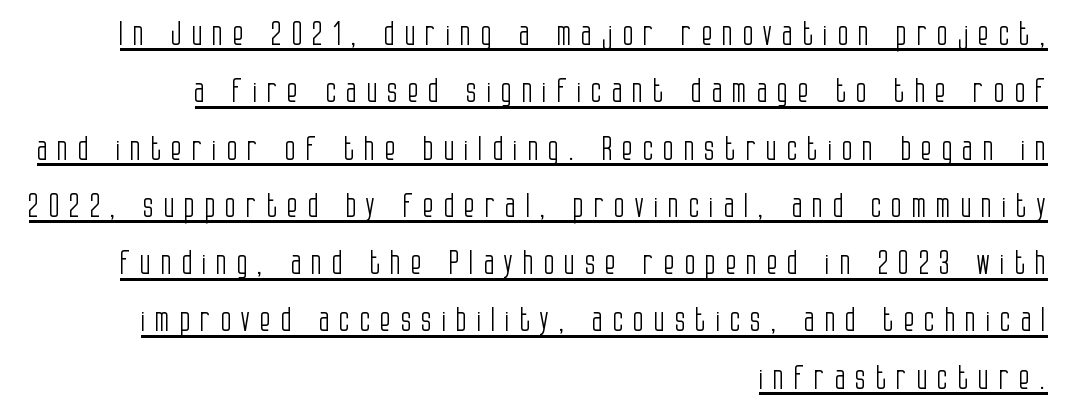
Q: Is the text bold? A: No.
Q: Is the text italic (slanted)? A: No, it is upright.
Q: Is the typeface a serif or a sans-serif typeface? A: Sans-serif.
Q: Is the text underlined? A: Yes.
Q: How is the paragraph aligned? A: Right-aligned.
Q: Is the spacing between letters normal or unusually wide? A: Unusually wide.
Q: Width (condensed, normal, or wide)? A: Condensed.
Q: Stroke contrast? A: Low.
Q: x-height? A: Large.
Q: Monospaced? A: No.
